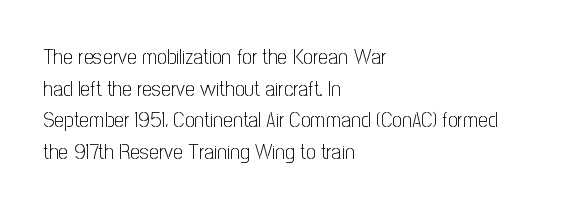
Q: Is the text bold? A: No.
Q: Is the text italic (slanted)? A: No, it is upright.
Q: Is the text underlined? A: No.
Q: How is the paragraph aligned? A: Left-aligned.
Q: Is the spacing between letters normal or unusually wide? A: Normal.
Q: Is the spacing between lines tight, normal or loose? A: Normal.
